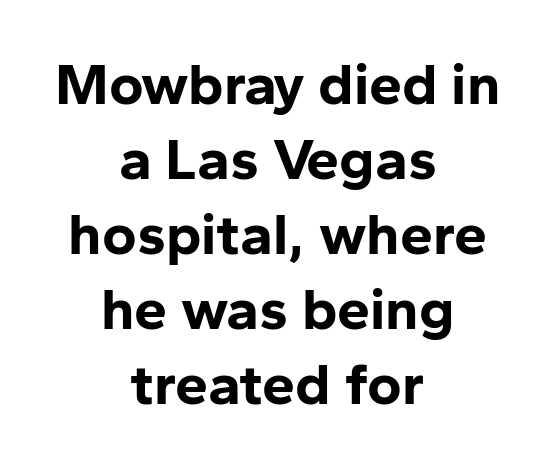
The lines in this sample share a center point and differ in where they start and stop. Nope, no serifs anywhere on these letters. Normally led — the rows are evenly, conventionally spaced. Letters rest on an invisible, unmarked baseline. Spacing verdict: proportional, widths tailored to each character.
